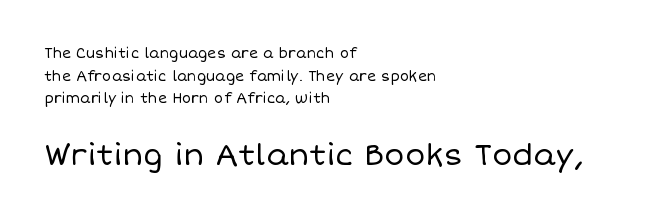
Q: Is the text bold? A: No.
Q: Is the text italic (slanted)? A: No, it is upright.
Q: Is the text underlined? A: No.
Q: How is the paragraph aligned? A: Left-aligned.
Q: Is the spacing between letters normal or unusually wide? A: Normal.
Q: Is the spacing between lines tight, normal or loose? A: Normal.
Q: Which block of text is set in a larger size, the first (top) or the second (bottom)? A: The second (bottom) one.
Q: Width (condensed, normal, or wide)? A: Normal.
Q: Stroke contrast? A: Low.
Q: x-height? A: Large.
Q: Monospaced? A: No.
